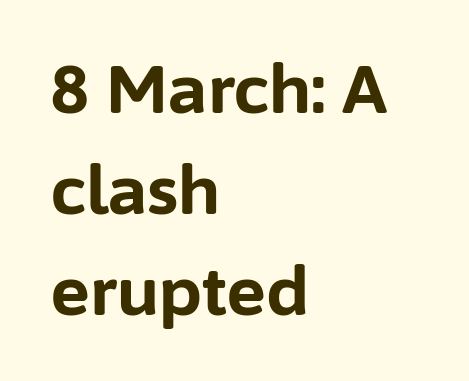
The image shows 67 px bold sans-serif type, upright; set left-aligned, normal line spacing (1.51x), normal letter spacing, not underlined; low stroke contrast and a medium x-height.
